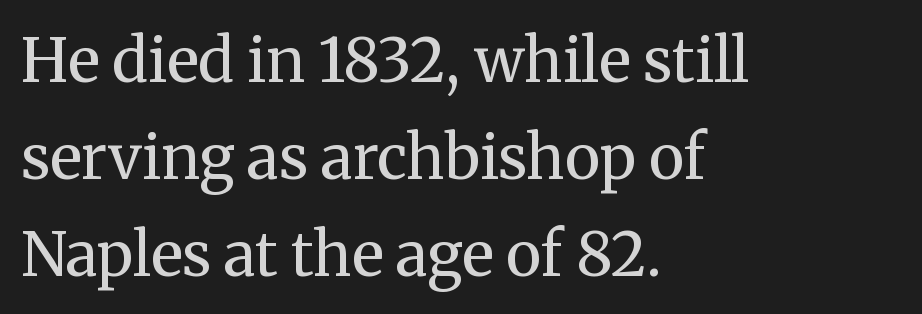
Q: Is the text bold? A: No.
Q: Is the text italic (slanted)? A: No, it is upright.
Q: Is the typeface a serif or a sans-serif typeface? A: Serif.
Q: Is the text underlined? A: No.
Q: How is the paragraph aligned? A: Left-aligned.
Q: Is the spacing between letters normal or unusually wide? A: Normal.
Q: Is the spacing between lines tight, normal or loose? A: Normal.
Q: Width (condensed, normal, or wide)? A: Normal.
Q: Stroke contrast? A: Medium.
Q: x-height? A: Medium.
Q: Monospaced? A: No.
